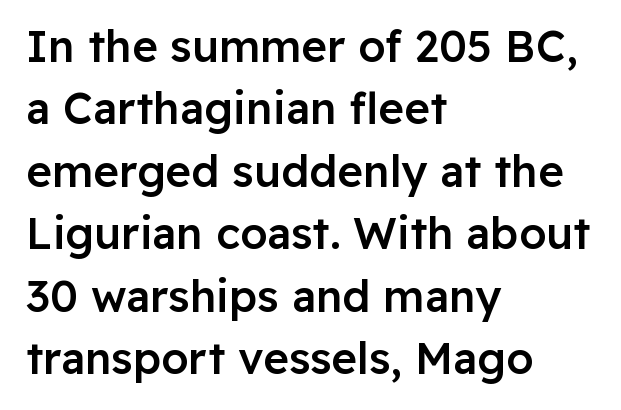
{"serif": "no", "italic": "no", "bold": "semi", "weight": "semibold", "width": "normal", "stroke_contrast": "low", "x_height": "medium", "monospaced": "no", "underline": "no", "align": "left", "line_spacing": "normal", "line_spacing_ratio": 1.42, "letter_spacing": "normal", "letter_spacing_em": 0.0, "glyph_px": 44}
